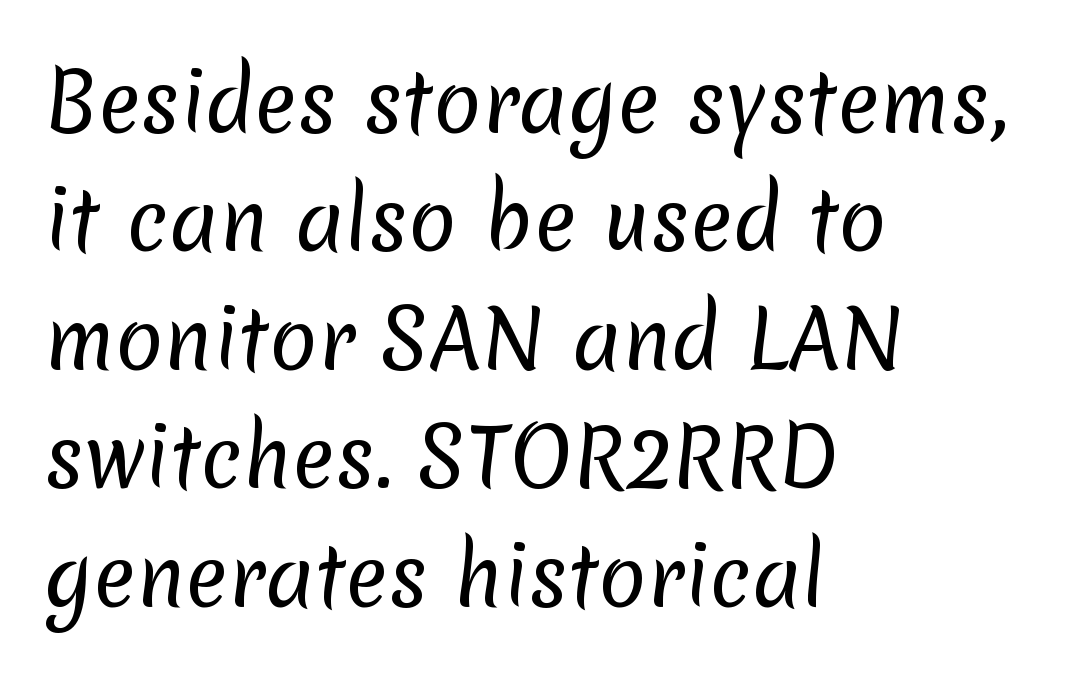
The image shows 79 px regular-weight sans-serif type; set left-aligned, normal line spacing (1.5x), normal letter spacing, not underlined; low stroke contrast and a medium x-height.
